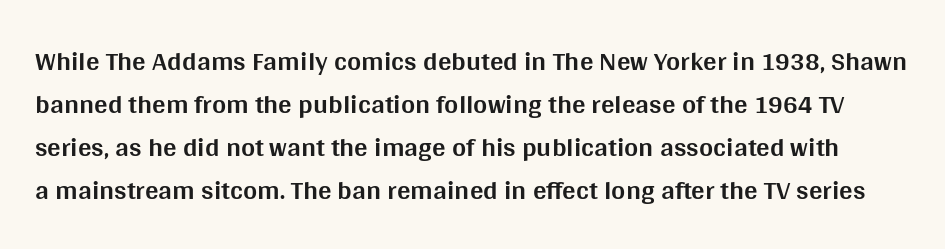
Q: Is the text bold? A: Yes.
Q: Is the text italic (slanted)? A: No, it is upright.
Q: Is the text underlined? A: No.
Q: Is the spacing between letters normal or unusually wide? A: Normal.
Q: Is the spacing between lines tight, normal or loose? A: Normal.
